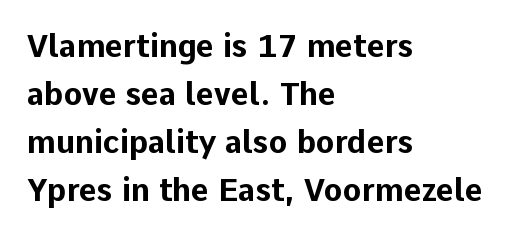
The image shows 31 px bold sans-serif type, upright; set left-aligned, normal line spacing (1.55x), normal letter spacing, not underlined; low stroke contrast and a medium x-height.
